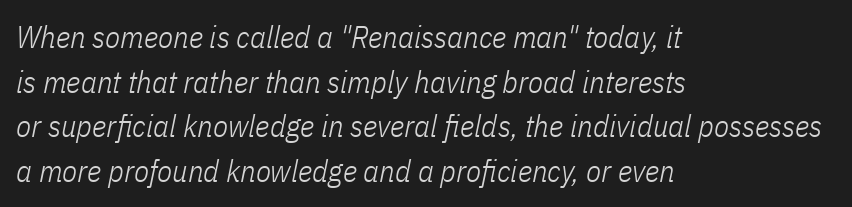
Q: Is the text bold? A: No.
Q: Is the text italic (slanted)? A: Yes, it leans right by about 11 degrees.
Q: Is the text underlined? A: No.
Q: How is the paragraph aligned? A: Left-aligned.
Q: Is the spacing between letters normal or unusually wide? A: Normal.
Q: Is the spacing between lines tight, normal or loose? A: Normal.
Q: Width (condensed, normal, or wide)? A: Condensed.
Q: Stroke contrast? A: Low.
Q: x-height? A: Medium.
Q: Monospaced? A: No.
